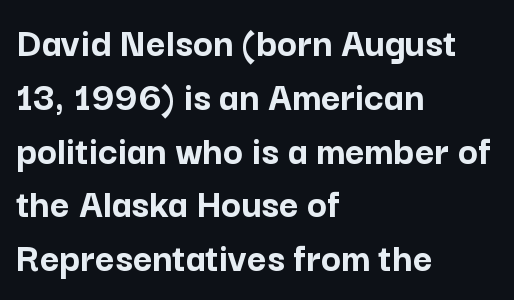
{"serif": "no", "italic": "no", "bold": "yes", "weight": "semibold", "width": "normal", "stroke_contrast": "low", "x_height": "medium", "monospaced": "no", "underline": "no", "align": "left", "line_spacing": "normal", "line_spacing_ratio": 1.28, "letter_spacing": "normal", "letter_spacing_em": 0.0, "glyph_px": 42}
